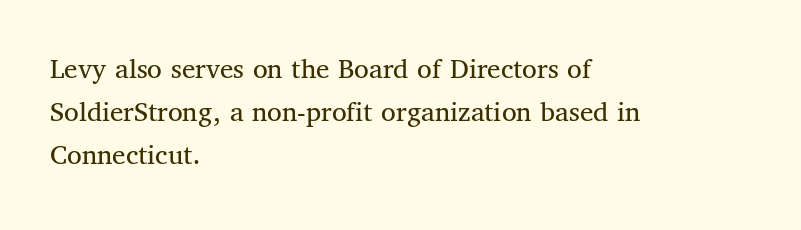
Quick note: underline off. The font is comparable to plain body text, perhaps lighter. Does the type have serifs? Yes, each stem ends in a small foot. The face used here is proportionally spaced, like ordinary book or web type. Look at the tracking — it's just the regular setting, nothing added. The rendering uses a moderate line-height, typical for paragraphs.
